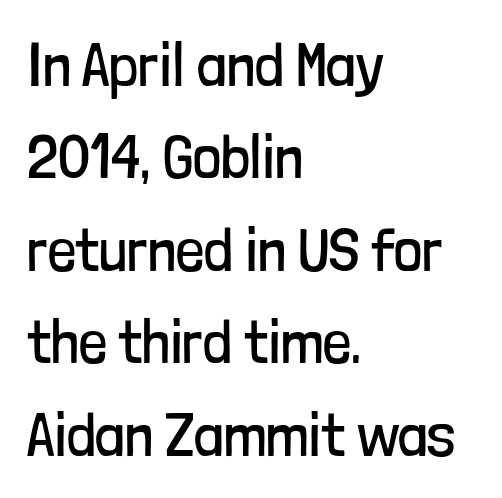
The image shows 62 px regular-weight, condensed sans-serif type, upright; set left-aligned, normal line spacing (1.49x), normal letter spacing, not underlined; low stroke contrast and a medium x-height.
